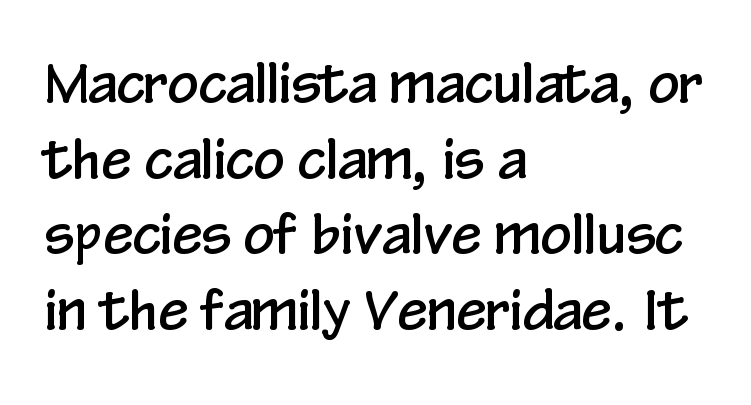
The image shows 54 px condensed sans-serif type, upright; set left-aligned, normal line spacing (1.4x), normal letter spacing, not underlined; low stroke contrast and a medium x-height.
